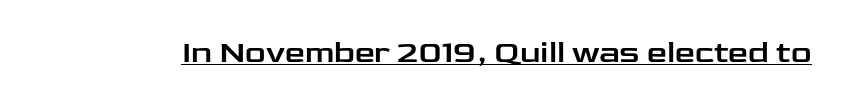
Check the space under the baseline: a stroke is drawn there. Tracking value appears to be zero — textbook default spacing. Typographically, this falls in the sans-serif category. The specimen reads as upright at a glance.
